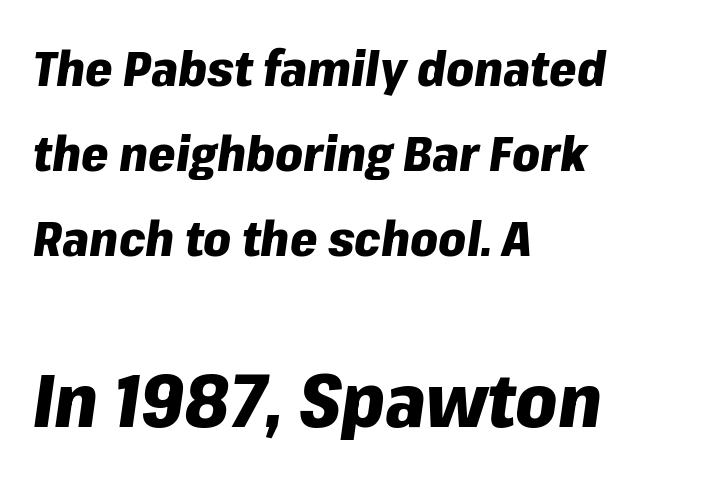
{"italic": "yes", "lean": "right", "slant_degrees": 8, "bold": "yes", "weight": "heavy", "width": "normal", "stroke_contrast": "low", "x_height": "medium", "monospaced": "no", "underline": "no", "align": "left", "line_spacing_ratio": 1.73, "letter_spacing": "normal", "letter_spacing_em": 0.0, "larger_block": "second", "size_ratio": 1.51, "glyph_px": 74}
